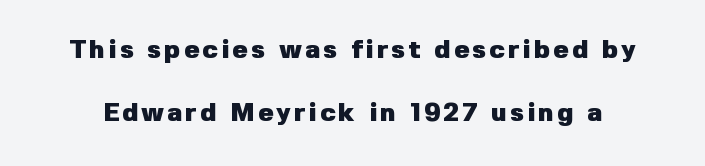
Q: Is the text bold? A: Yes.
Q: Is the text italic (slanted)? A: No, it is upright.
Q: Is the text underlined? A: No.
Q: Is the spacing between lines tight, normal or loose? A: Loose.
